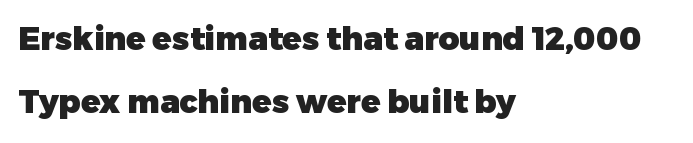
{"serif": "no", "italic": "no", "bold": "yes", "weight": "heavy", "width": "normal", "stroke_contrast": "low", "x_height": "medium", "monospaced": "no", "underline": "no", "align": "left", "line_spacing": "loose", "line_spacing_ratio": 1.98, "letter_spacing": "normal", "letter_spacing_em": 0.0, "glyph_px": 32}
